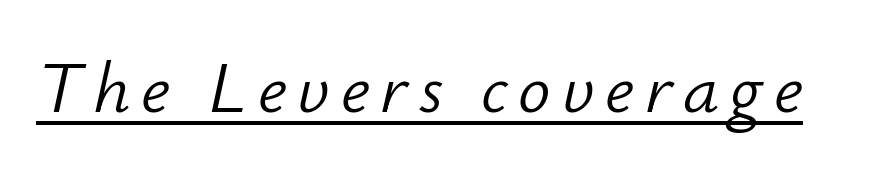
{"italic": "yes", "lean": "right", "slant_degrees": 12, "bold": "no", "weight": "light", "width": "normal", "stroke_contrast": "low", "x_height": "small", "monospaced": "no", "underline": "yes", "glyph_px": 72}
